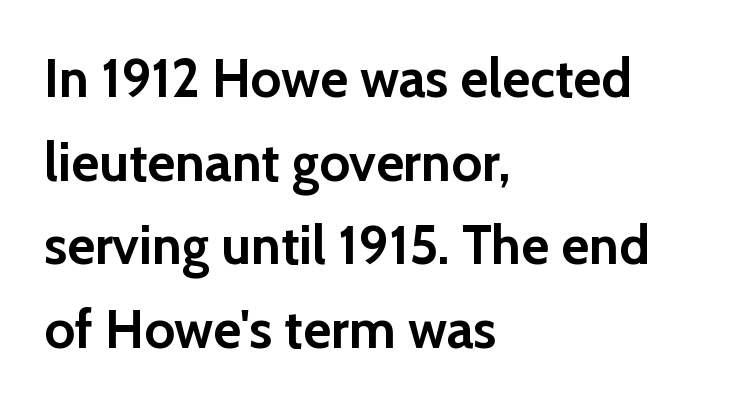
Q: Is the text bold? A: Yes.
Q: Is the text italic (slanted)? A: No, it is upright.
Q: Is the typeface a serif or a sans-serif typeface? A: Sans-serif.
Q: Is the text underlined? A: No.
Q: How is the paragraph aligned? A: Left-aligned.
Q: Is the spacing between letters normal or unusually wide? A: Normal.
Q: Is the spacing between lines tight, normal or loose? A: Normal.
Q: Width (condensed, normal, or wide)? A: Normal.
Q: Stroke contrast? A: Low.
Q: x-height? A: Medium.
Q: Monospaced? A: No.
